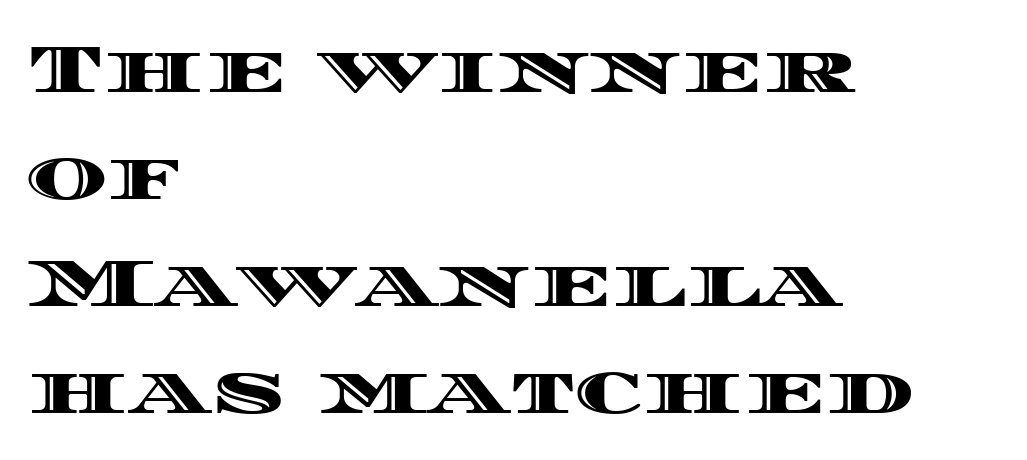
{"italic": "no", "width": "wide", "x_height": "large", "monospaced": "no", "underline": "no", "align": "left", "line_spacing": "normal", "line_spacing_ratio": 1.55, "letter_spacing": "normal", "letter_spacing_em": 0.0, "glyph_px": 69}
